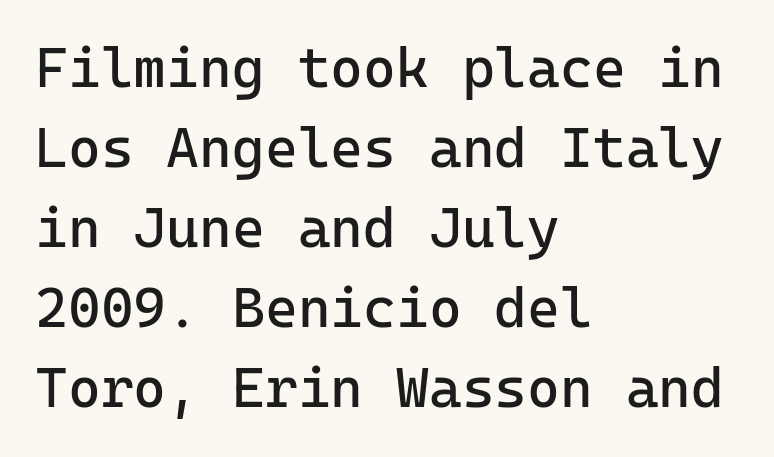
{"serif": "no", "italic": "no", "bold": "no", "weight": "regular", "width": "normal", "stroke_contrast": "low", "x_height": "medium", "monospaced": "yes", "underline": "no", "align": "left", "line_spacing": "normal", "line_spacing_ratio": 1.43, "letter_spacing": "normal", "letter_spacing_em": 0.0, "glyph_px": 56}
